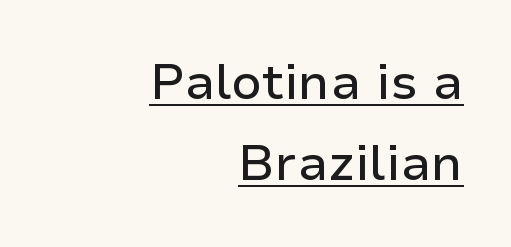
Q: Is the text italic (slanted)? A: No, it is upright.
Q: Is the typeface a serif or a sans-serif typeface? A: Sans-serif.
Q: Is the text underlined? A: Yes.
Q: How is the paragraph aligned? A: Right-aligned.
Q: Is the spacing between letters normal or unusually wide? A: Normal.
Q: Is the spacing between lines tight, normal or loose? A: Normal.
Q: Width (condensed, normal, or wide)? A: Normal.
Q: Stroke contrast? A: Low.
Q: x-height? A: Medium.
Q: Monospaced? A: No.
